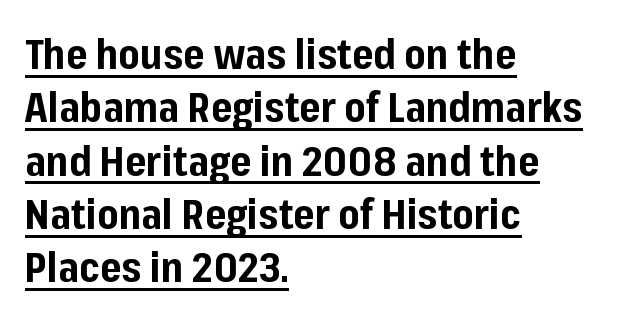
{"serif": "no", "italic": "no", "bold": "yes", "weight": "bold", "width": "normal", "stroke_contrast": "low", "x_height": "medium", "monospaced": "no", "underline": "yes", "align": "left", "line_spacing": "normal", "line_spacing_ratio": 1.3, "letter_spacing": "normal", "letter_spacing_em": 0.0, "glyph_px": 41}
